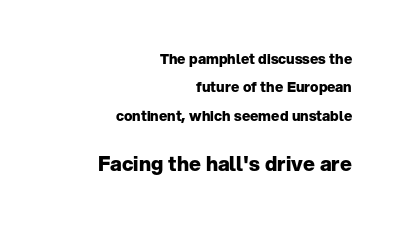
Q: Is the text bold? A: Yes.
Q: Is the text italic (slanted)? A: No, it is upright.
Q: Is the text underlined? A: No.
Q: How is the paragraph aligned? A: Right-aligned.
Q: Is the spacing between letters normal or unusually wide? A: Normal.
Q: Is the spacing between lines tight, normal or loose? A: Loose.
Q: Which block of text is set in a larger size, the first (top) or the second (bottom)? A: The second (bottom) one.
